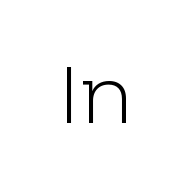
The space directly below the letters is spotless. There is no visible air inserted between adjacent glyphs. No chunkiness to these letters — they're not bold. Type style note: lacks serifs. A roman cut, with each character standing at attention. Character widths vary here, with narrow letters taking less room than wide ones.
